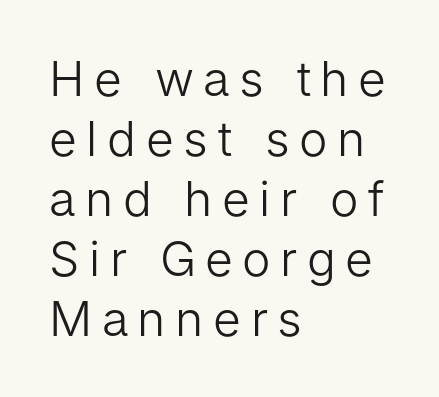
{"serif": "no", "italic": "no", "bold": "no", "weight": "light", "width": "normal", "stroke_contrast": "low", "x_height": "medium", "monospaced": "no", "underline": "no", "align": "left", "line_spacing": "normal", "line_spacing_ratio": 1.25, "letter_spacing": "wide", "letter_spacing_em": 0.2, "glyph_px": 48}
